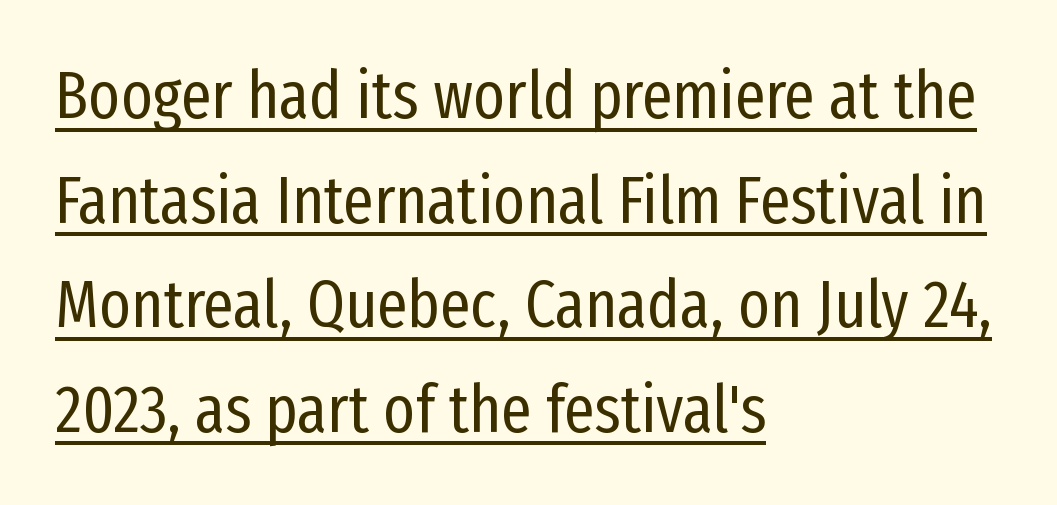
The image shows 67 px regular-weight, condensed sans-serif type, upright; set left-aligned, normal line spacing (1.56x), normal letter spacing, underlined; low stroke contrast and a medium x-height.
